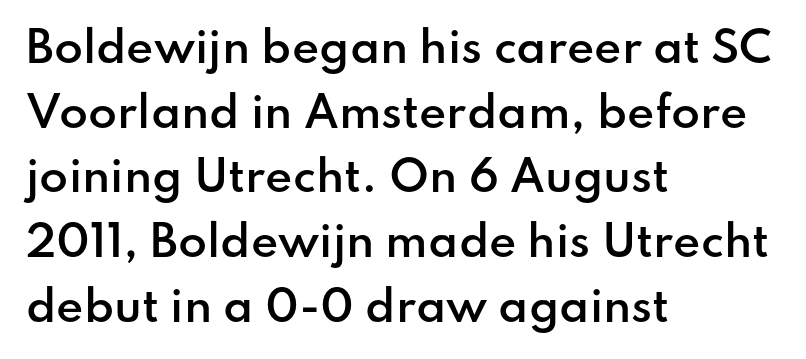
Q: Is the text bold? A: Semi-bold.
Q: Is the text italic (slanted)? A: No, it is upright.
Q: Is the typeface a serif or a sans-serif typeface? A: Sans-serif.
Q: Is the text underlined? A: No.
Q: How is the paragraph aligned? A: Left-aligned.
Q: Is the spacing between letters normal or unusually wide? A: Normal.
Q: Is the spacing between lines tight, normal or loose? A: Normal.
Q: Width (condensed, normal, or wide)? A: Normal.
Q: Stroke contrast? A: Low.
Q: x-height? A: Small.
Q: Monospaced? A: No.
